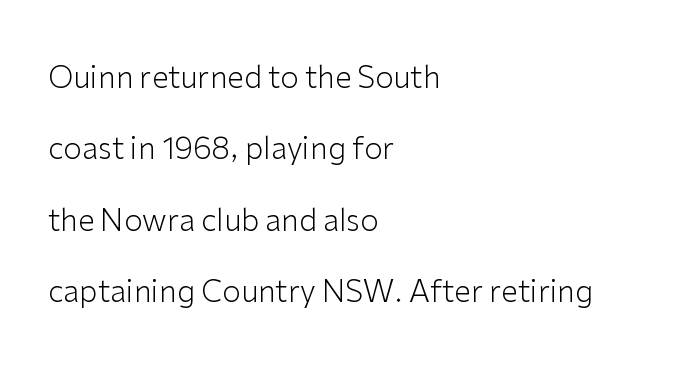
The image shows 30 px light sans-serif type, upright; set left-aligned, loose line spacing (2.38x), normal letter spacing, not underlined; low stroke contrast and a medium x-height.
